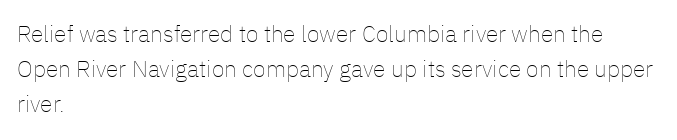
Q: Is the text bold? A: No.
Q: Is the text italic (slanted)? A: No, it is upright.
Q: Is the text underlined? A: No.
Q: How is the paragraph aligned? A: Left-aligned.
Q: Is the spacing between letters normal or unusually wide? A: Normal.
Q: Is the spacing between lines tight, normal or loose? A: Normal.
